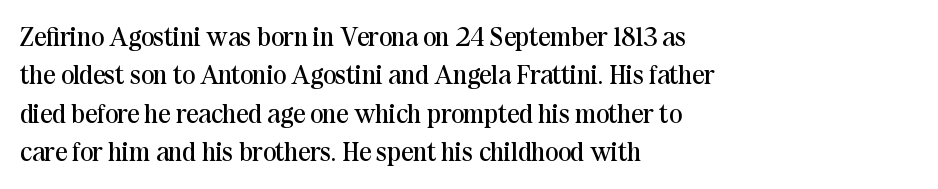
Every row of glyphs begins at an identical x-position on the left. A roman cut, with each character standing at attention. Does the leading feel generous? No, just average. The tracking reads as untouched default to a designer's eye.
